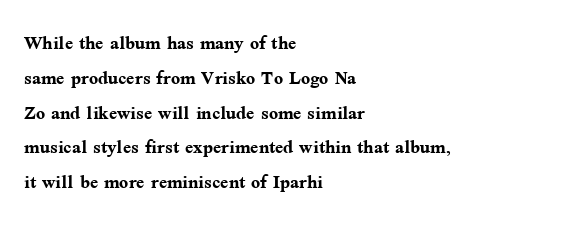
Nope, not italic — everything's standing straight. The passage shown has conventional tracking throughout. Bold? Absolutely — the strokes are thick and heavy. If you drew a ruler down the left edge, every line would touch it. The gap between lines stays unmarked. Horizontal bands of white between lines are of average thickness.
